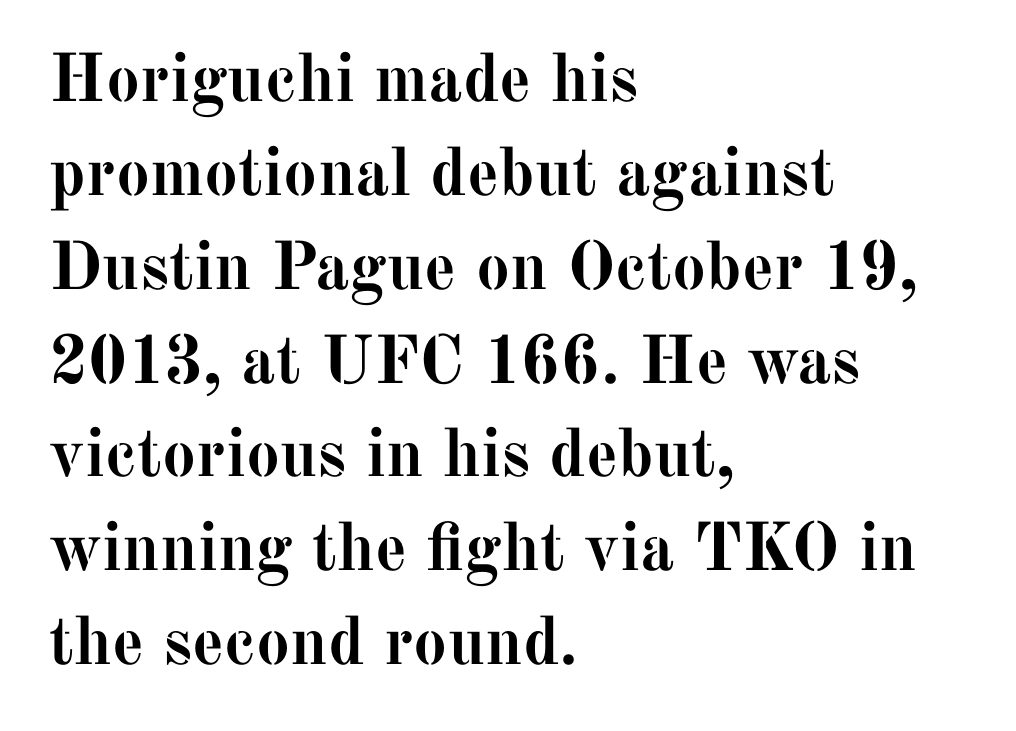
{"serif": "yes", "italic": "no", "bold": "yes", "weight": "semibold", "width": "normal", "stroke_contrast": "medium", "x_height": "medium", "monospaced": "no", "underline": "no", "align": "left", "line_spacing": "normal", "line_spacing_ratio": 1.38, "letter_spacing": "normal", "letter_spacing_em": 0.0, "glyph_px": 68}
